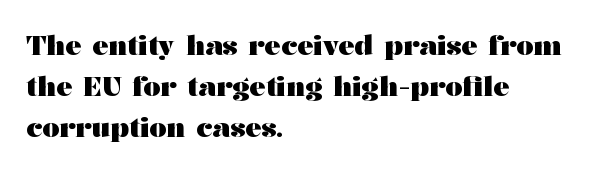
This is the regular roman posture of the typeface. Regarding leading, the lines here are spaced in the standard way. Heft: maximum for text — a bold. The specimen omits any rule beneath the text block's lines.
